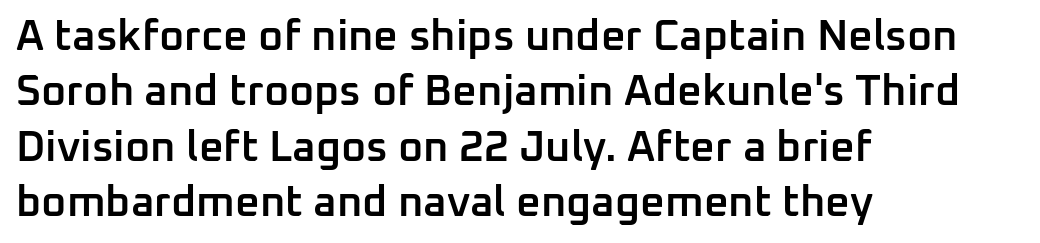
{"serif": "no", "italic": "no", "bold": "semi", "weight": "semibold", "width": "normal", "stroke_contrast": "low", "x_height": "medium", "monospaced": "no", "underline": "no", "align": "left", "line_spacing": "normal", "line_spacing_ratio": 1.29, "letter_spacing": "normal", "letter_spacing_em": 0.0, "glyph_px": 43}
